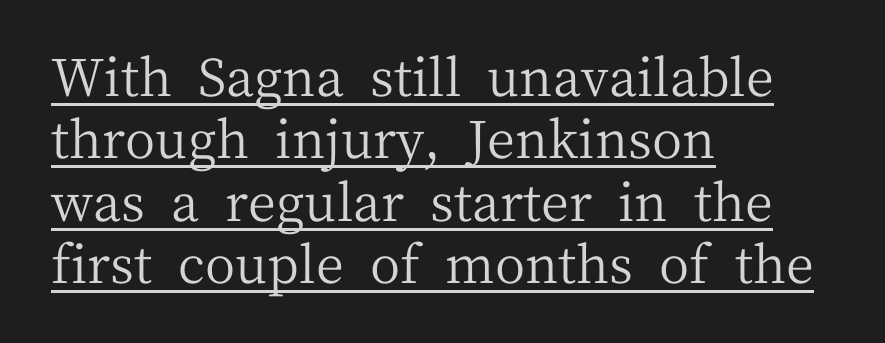
{"serif": "yes", "italic": "no", "bold": "no", "weight": "regular", "width": "normal", "stroke_contrast": "medium", "x_height": "medium", "monospaced": "no", "underline": "yes", "align": "left", "line_spacing_ratio": 1.2, "letter_spacing": "normal", "letter_spacing_em": 0.0, "glyph_px": 52}
